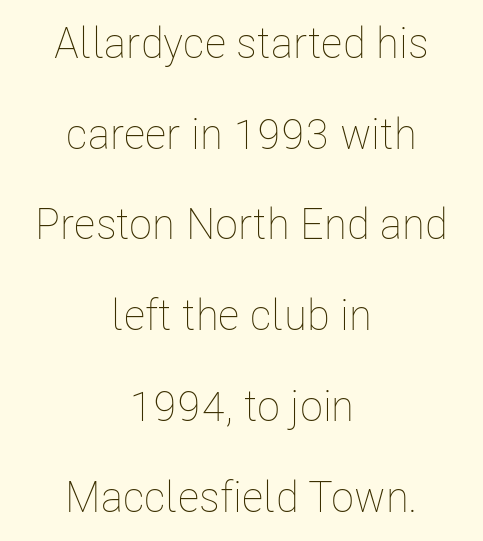
The image shows 43 px thin, condensed type, upright; set centered, loose line spacing (2.11x), normal letter spacing, not underlined; low stroke contrast and a medium x-height.
